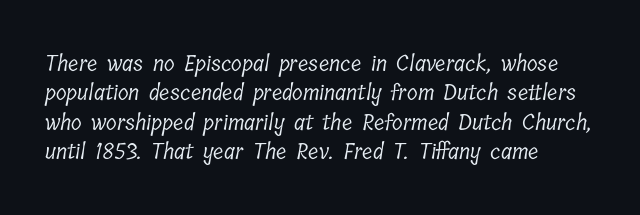
The image shows 22 px text type; set left-aligned, normal line spacing (1.33x), normal letter spacing, not underlined.
